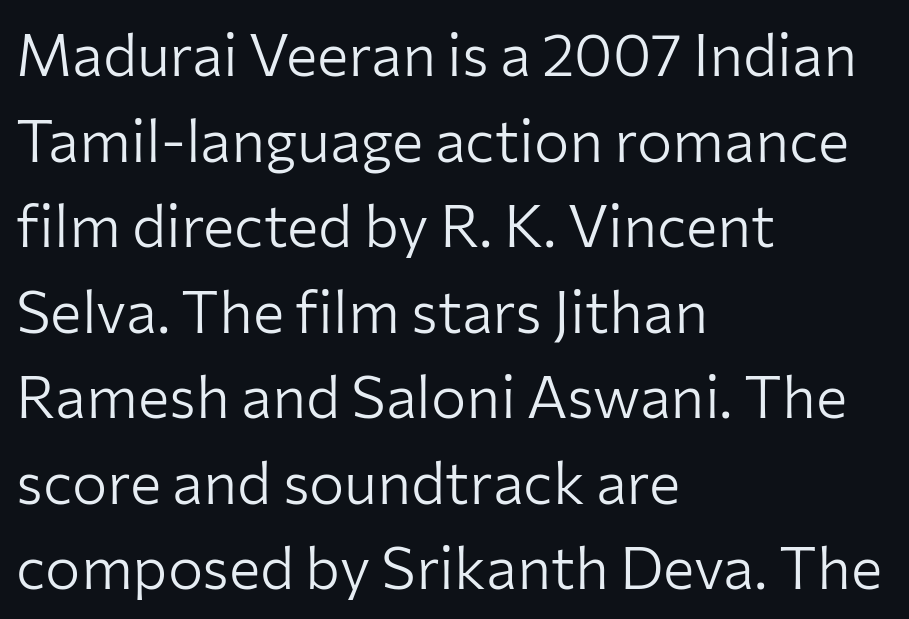
The image shows 59 px light sans-serif type, upright; set left-aligned, normal line spacing (1.45x), normal letter spacing, not underlined; low stroke contrast and a medium x-height.
